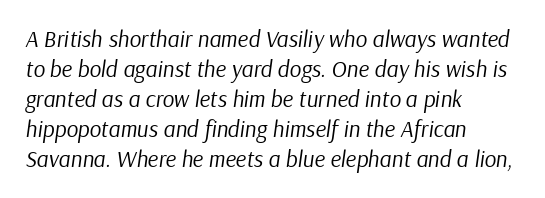
The image shows 23 px text type, italic (leaning right); set left-aligned, normal line spacing (1.3x), normal letter spacing, not underlined.
